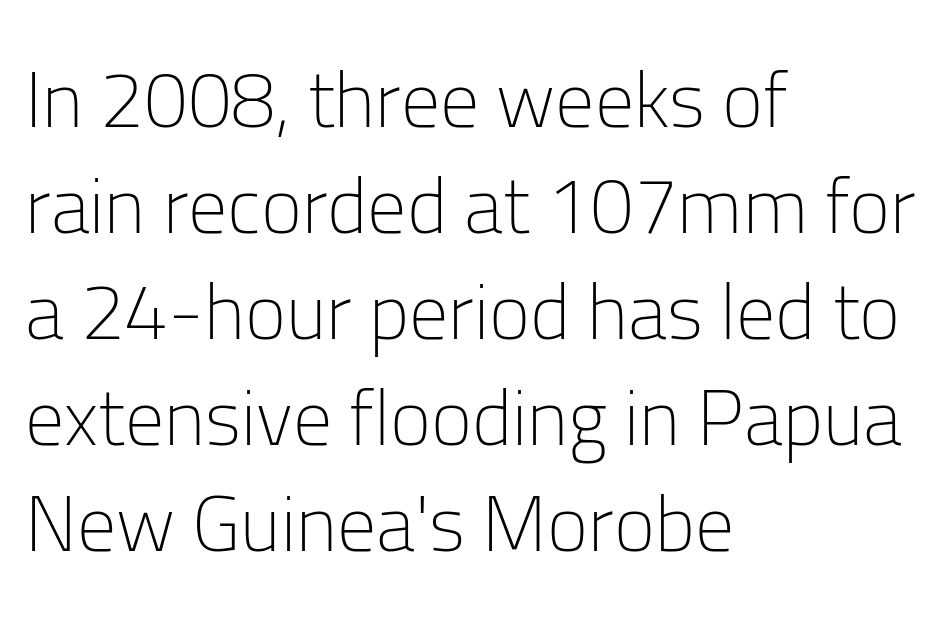
The image shows 78 px light sans-serif type, upright; set left-aligned, normal line spacing (1.36x), normal letter spacing, not underlined; low stroke contrast and a medium x-height.
